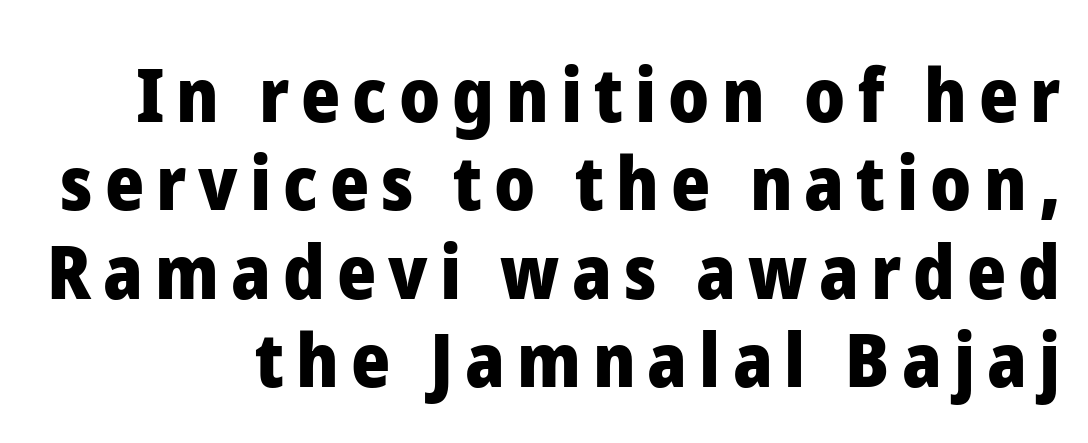
Q: Is the text bold? A: Yes.
Q: Is the text italic (slanted)? A: No, it is upright.
Q: Is the typeface a serif or a sans-serif typeface? A: Sans-serif.
Q: Is the text underlined? A: No.
Q: Width (condensed, normal, or wide)? A: Normal.
Q: Stroke contrast? A: Low.
Q: x-height? A: Medium.
Q: Monospaced? A: No.
